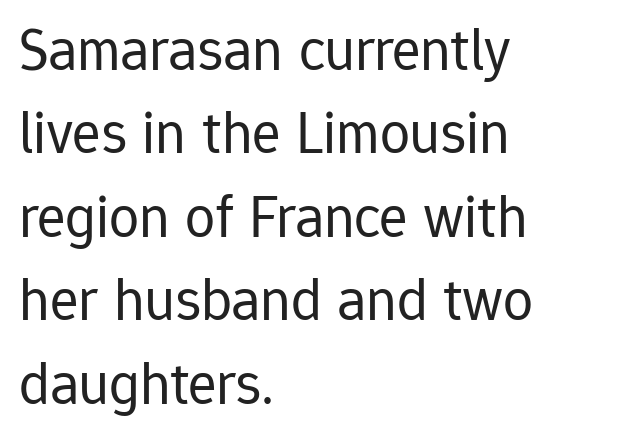
This is not heavy type; no bold has been used. Designer's note — italics off, roman on. Where is the straight margin? On the left. One glance says typical: line gaps are just what's usual. Varying glyph widths throughout — classic text-font behaviour.
